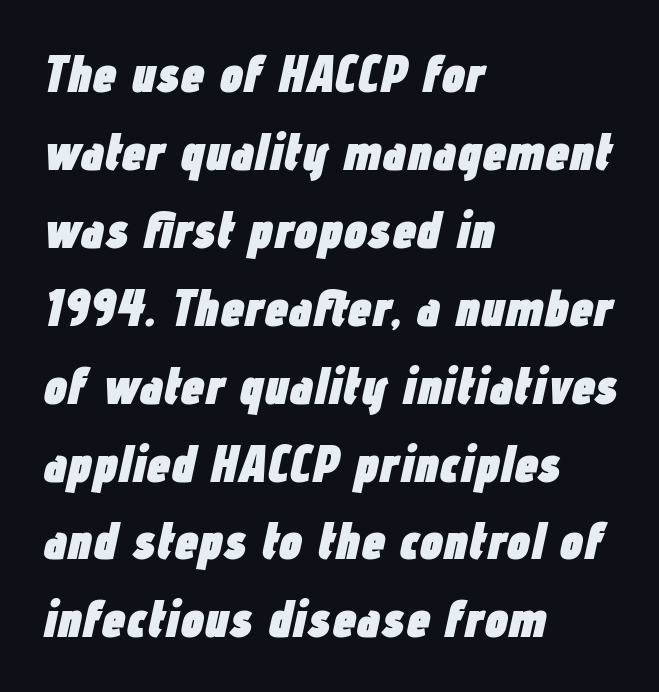
The image shows 53 px heavy, condensed type, italic (leaning right); set left-aligned, normal line spacing (1.47x), normal letter spacing, not underlined; low stroke contrast and a medium x-height.
